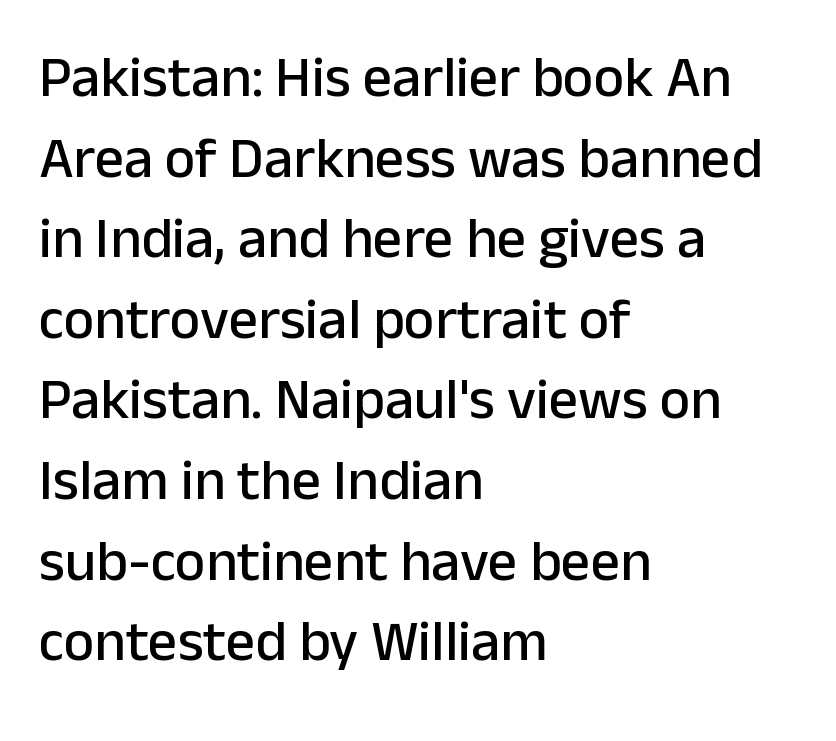
The image shows 58 px sans-serif type, upright; set left-aligned, normal line spacing (1.39x), normal letter spacing, not underlined; low stroke contrast and a medium x-height.
